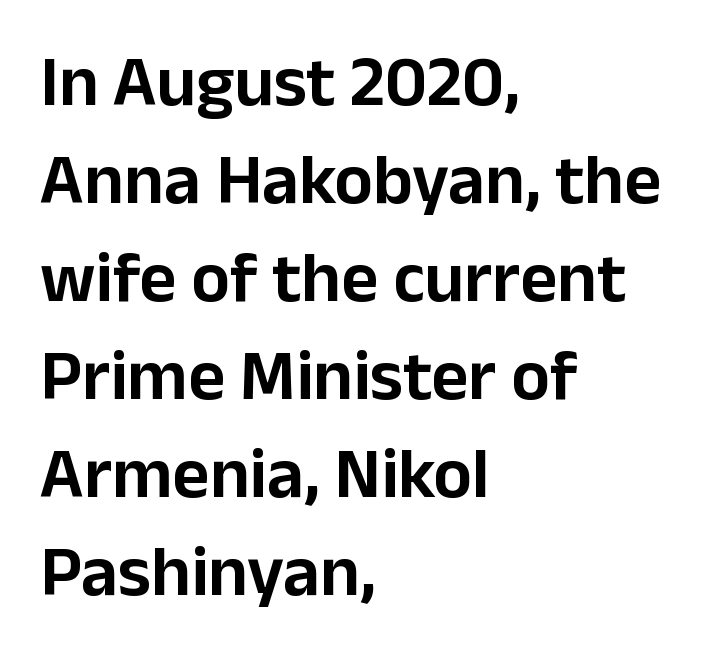
Q: Is the text italic (slanted)? A: No, it is upright.
Q: Is the typeface a serif or a sans-serif typeface? A: Sans-serif.
Q: Is the text underlined? A: No.
Q: How is the paragraph aligned? A: Left-aligned.
Q: Is the spacing between letters normal or unusually wide? A: Normal.
Q: Is the spacing between lines tight, normal or loose? A: Normal.
Q: Width (condensed, normal, or wide)? A: Normal.
Q: Stroke contrast? A: Low.
Q: x-height? A: Medium.
Q: Monospaced? A: No.
